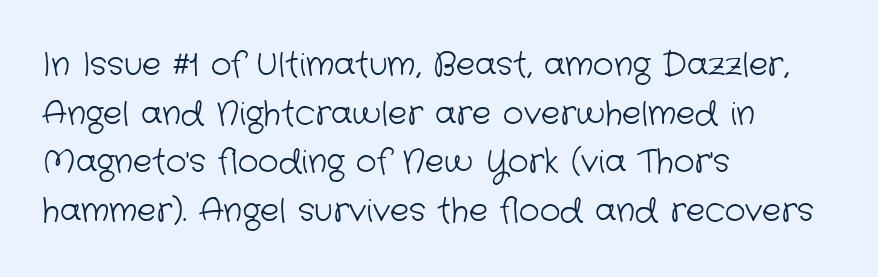
{"serif": "no", "bold": "no", "weight": "light", "width": "normal", "stroke_contrast": "low", "x_height": "medium", "monospaced": "no", "underline": "no", "align": "left", "line_spacing": "normal", "line_spacing_ratio": 1.52, "letter_spacing": "normal", "letter_spacing_em": 0.0, "glyph_px": 32}
